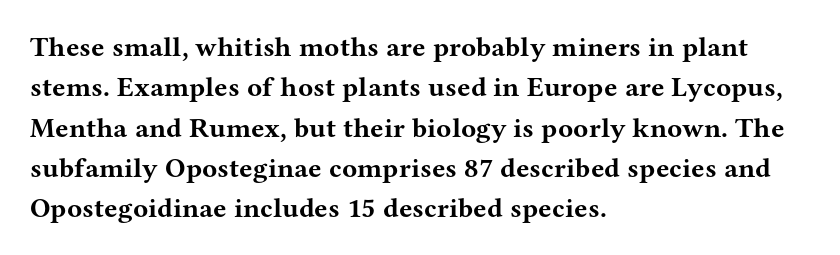
The rendering uses a bold face; every stroke is thick and dark. A typesetter would mark this as roman, not italic. A typesetter would call this proportional, since set widths differ per character. Any mark beneath the type? The region is blank.
